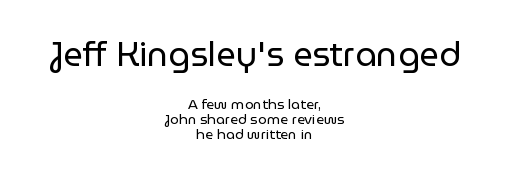
The image shows 34 px regular-weight sans-serif type, upright; set centered, tight line spacing (1.1x), normal letter spacing, not underlined; the first (top) block is 2.43x larger; low stroke contrast and a medium x-height.
